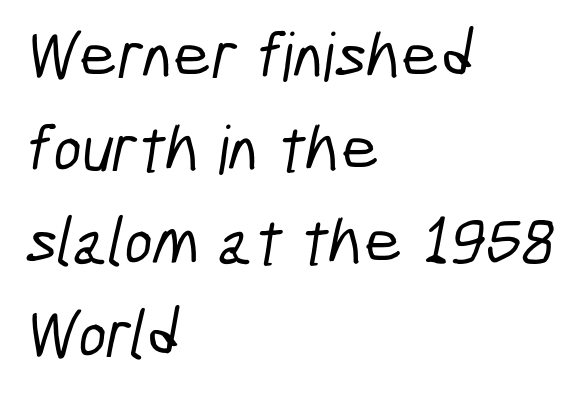
{"serif": "no", "width": "condensed", "stroke_contrast": "low", "x_height": "medium", "monospaced": "no", "underline": "no", "align": "left", "line_spacing": "normal", "line_spacing_ratio": 1.39, "letter_spacing": "normal", "letter_spacing_em": 0.0, "glyph_px": 67}
